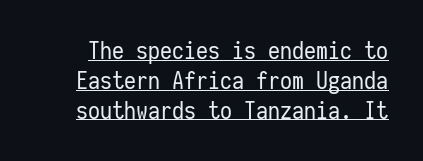
The image shows 24 px text type, upright; set line spacing 1.24x, normal letter spacing, underlined.
